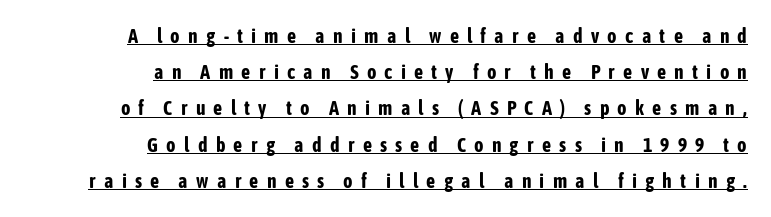
{"italic": "no", "bold": "yes", "underline": "yes", "align": "right", "line_spacing_ratio": 1.81, "letter_spacing": "wide", "letter_spacing_em": 0.41, "glyph_px": 20}
